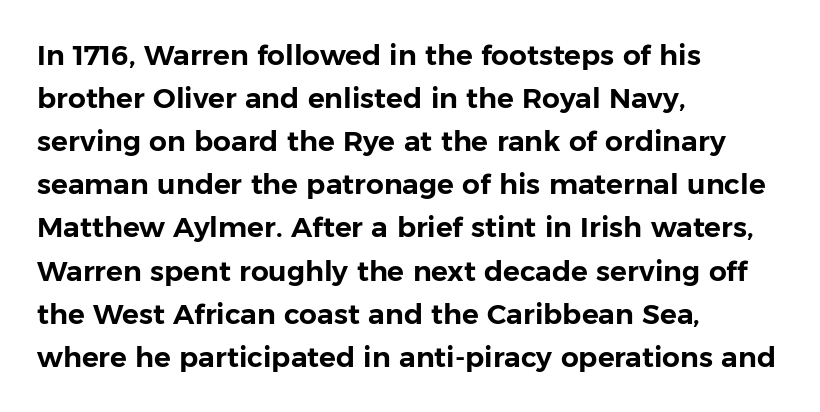
The image shows 28 px sans-serif type, upright; set left-aligned, normal line spacing (1.54x), normal letter spacing, not underlined; low stroke contrast and a medium x-height.
